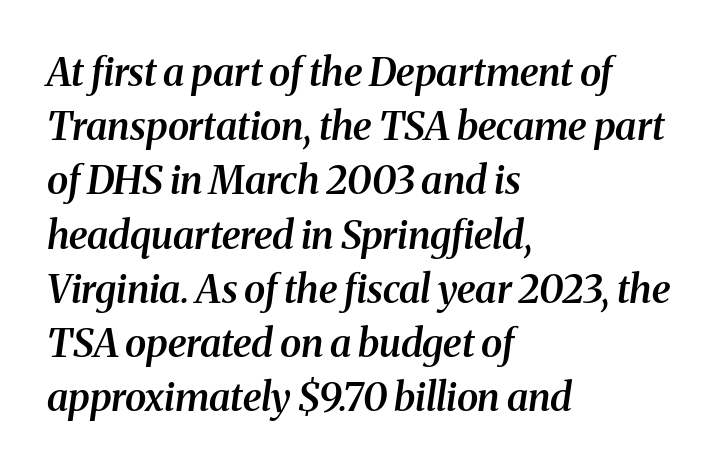
The characters look somewhat weighty, a semibold short of true bold. Each letter keeps its own natural width here, so spacing adapts to shape. In terms of letterform style, serifs are clearly present. Characters follow at the spacing the type designer built in.
